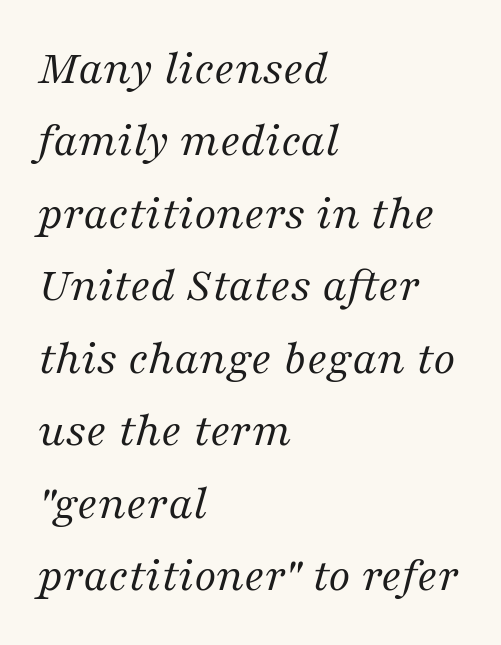
Leftover space on each line is placed entirely after the last word. This sample has the flowing, uneven cadence of proportional lettering. The strip under each line holds only bare page. The rendering shows small feet on the letterforms — a serif design.
